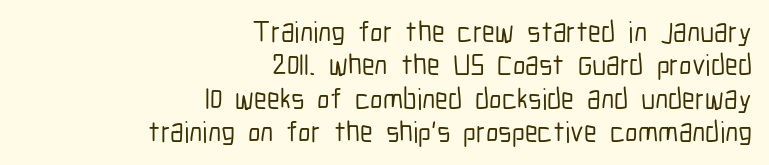
{"serif": "no", "italic": "no", "width": "condensed", "stroke_contrast": "low", "x_height": "medium", "monospaced": "no", "underline": "no", "align": "right", "line_spacing": "tight", "line_spacing_ratio": 1.15, "letter_spacing": "normal", "letter_spacing_em": 0.0, "glyph_px": 29}
